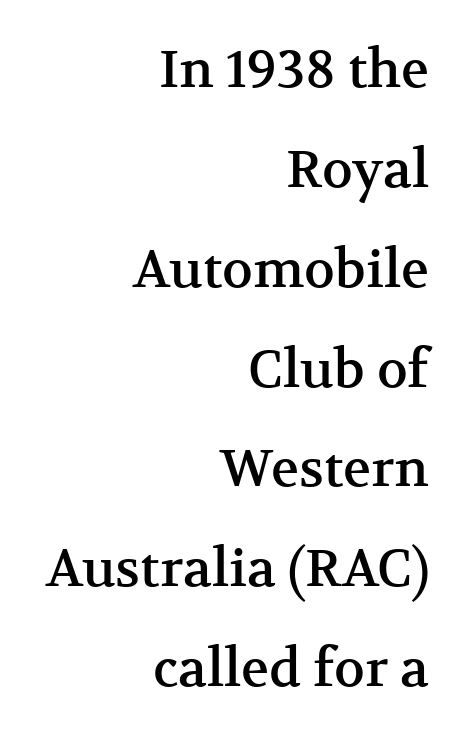
{"serif": "yes", "italic": "no", "width": "normal", "stroke_contrast": "medium", "x_height": "medium", "monospaced": "no", "underline": "no", "align": "right", "line_spacing": "loose", "line_spacing_ratio": 1.92, "letter_spacing": "normal", "letter_spacing_em": 0.0, "glyph_px": 52}
